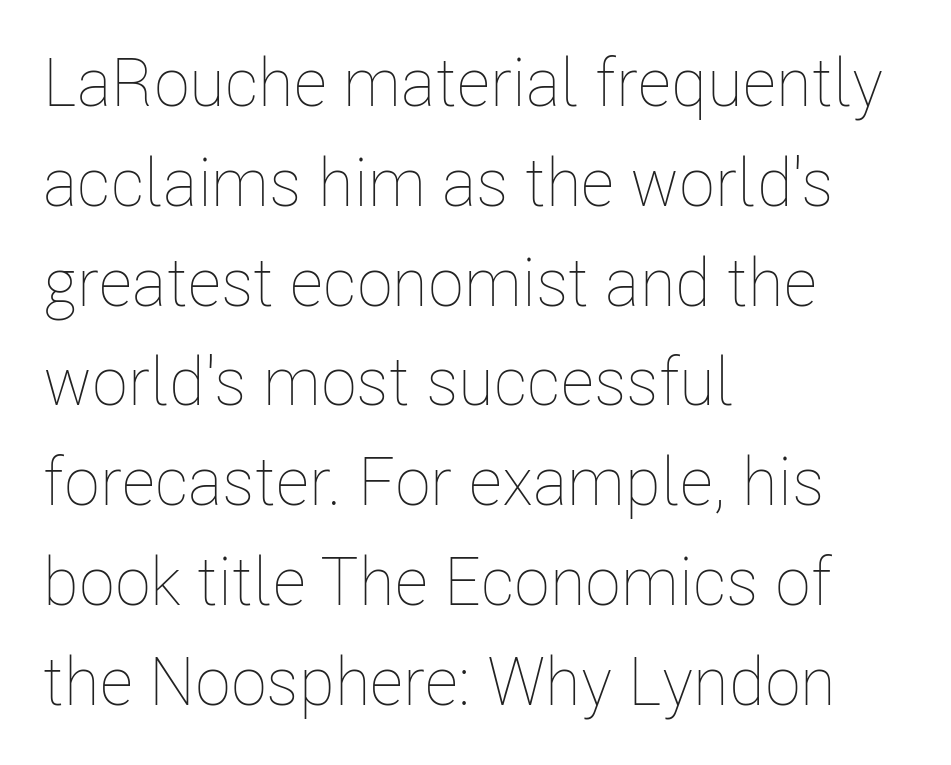
{"italic": "no", "bold": "no", "weight": "thin", "width": "condensed", "stroke_contrast": "low", "x_height": "medium", "monospaced": "no", "underline": "no", "align": "left", "line_spacing": "normal", "line_spacing_ratio": 1.49, "letter_spacing": "normal", "letter_spacing_em": 0.0, "glyph_px": 67}
